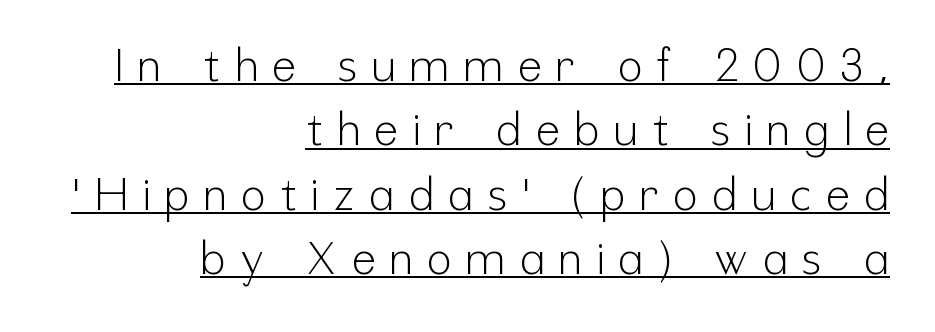
Classification — sans serif. Looks like regular typesetting: each glyph gets only the width it needs. The glyphs are accompanied by a horizontal stroke just below them. Compared with typical body copy, the letter spacing here is much looser.
